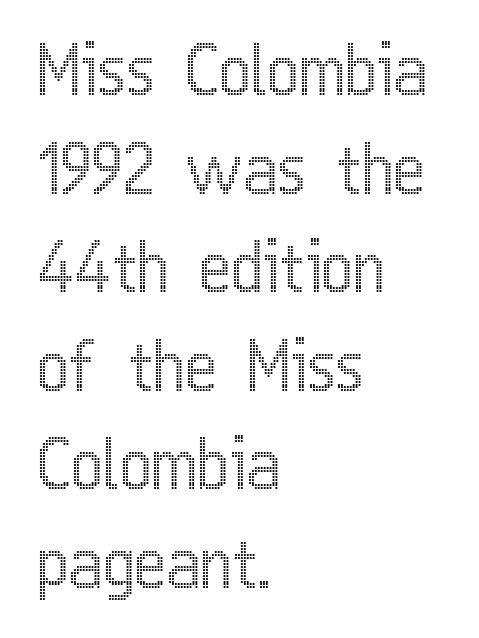
Q: Is the text italic (slanted)? A: No, it is upright.
Q: Is the text underlined? A: No.
Q: How is the paragraph aligned? A: Left-aligned.
Q: Is the spacing between letters normal or unusually wide? A: Normal.
Q: Is the spacing between lines tight, normal or loose? A: Normal.
Q: Width (condensed, normal, or wide)? A: Condensed.
Q: x-height? A: Medium.
Q: Monospaced? A: No.
